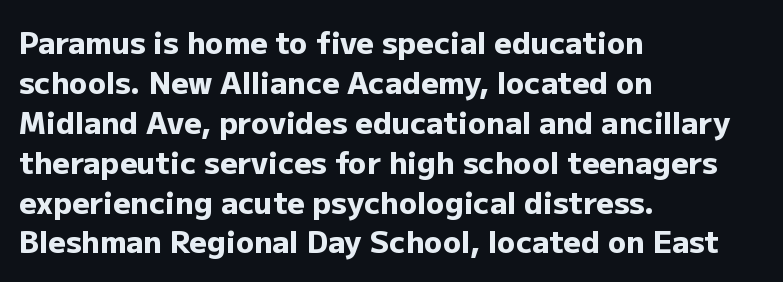
Q: Is the text bold? A: Yes.
Q: Is the text italic (slanted)? A: No, it is upright.
Q: Is the typeface a serif or a sans-serif typeface? A: Sans-serif.
Q: Is the text underlined? A: No.
Q: How is the paragraph aligned? A: Left-aligned.
Q: Is the spacing between letters normal or unusually wide? A: Normal.
Q: Is the spacing between lines tight, normal or loose? A: Normal.
Q: Width (condensed, normal, or wide)? A: Normal.
Q: Stroke contrast? A: Low.
Q: x-height? A: Medium.
Q: Monospaced? A: No.
